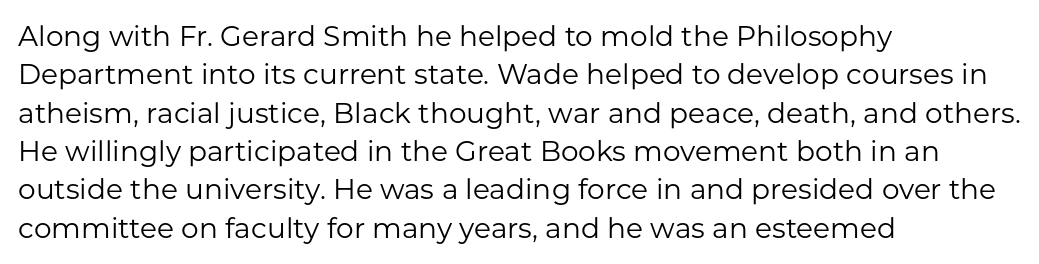
The image shows 28 px regular-weight sans-serif type, upright; set left-aligned, normal line spacing (1.37x), normal letter spacing, not underlined; low stroke contrast and a medium x-height.
